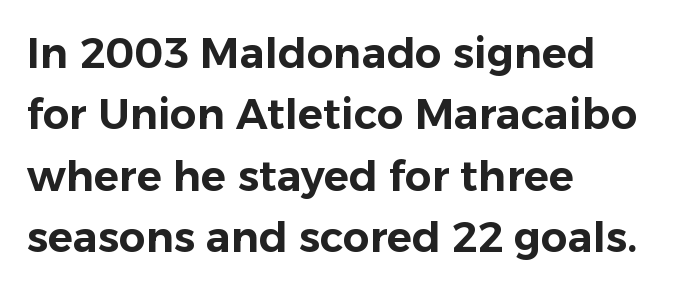
The image shows 42 px sans-serif type, upright; set left-aligned, normal line spacing (1.46x), normal letter spacing, not underlined; low stroke contrast and a medium x-height.
